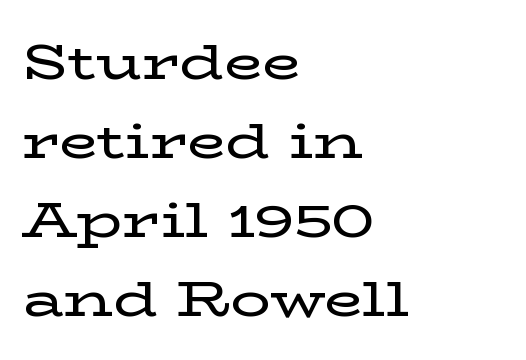
Q: Is the text italic (slanted)? A: No, it is upright.
Q: Is the typeface a serif or a sans-serif typeface? A: Serif.
Q: Is the text underlined? A: No.
Q: How is the paragraph aligned? A: Left-aligned.
Q: Is the spacing between letters normal or unusually wide? A: Normal.
Q: Is the spacing between lines tight, normal or loose? A: Normal.
Q: Width (condensed, normal, or wide)? A: Wide.
Q: Stroke contrast? A: Low.
Q: x-height? A: Medium.
Q: Monospaced? A: No.
